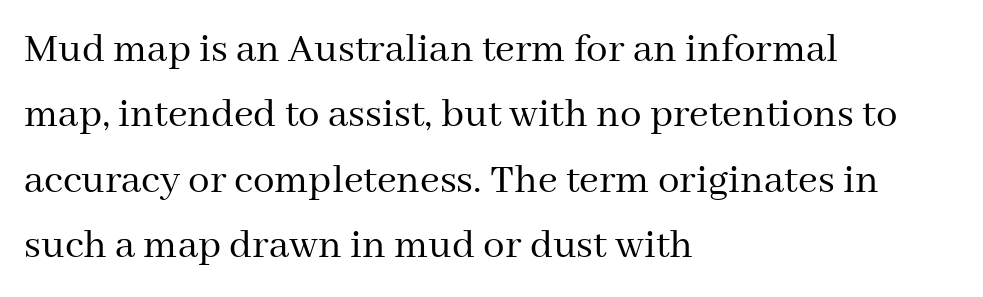
{"serif": "yes", "italic": "no", "bold": "no", "weight": "regular", "width": "normal", "stroke_contrast": "medium", "x_height": "medium", "monospaced": "no", "underline": "no", "align": "left", "line_spacing": "normal", "line_spacing_ratio": 1.52, "letter_spacing": "normal", "letter_spacing_em": 0.0, "glyph_px": 43}
